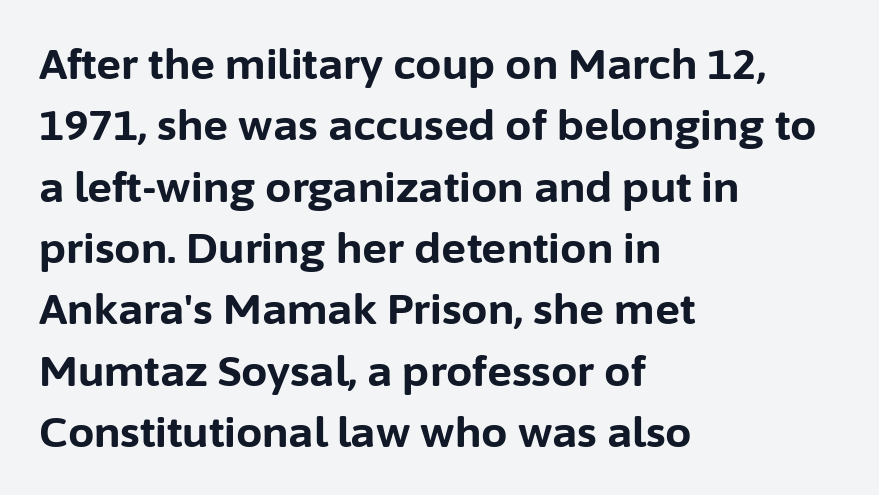
Clear beneath every line of the passage. The type is set solid horizontally, with unmodified tracking. The lines are quadded left. The lettering holds an erect, upright posture throughout. You could not count columns in this text — the font is proportionally spaced. Each new line begins a customary step beneath the previous one.
